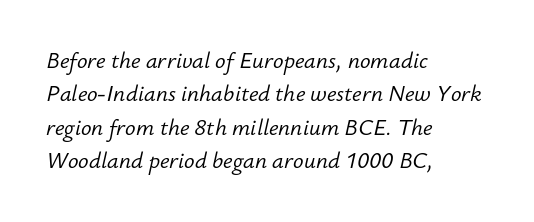
{"italic": "yes", "lean": "right", "slant_degrees": 12, "bold": "no", "underline": "no", "align": "left", "line_spacing": "normal", "line_spacing_ratio": 1.52, "letter_spacing": "normal", "letter_spacing_em": 0.0, "glyph_px": 22}
